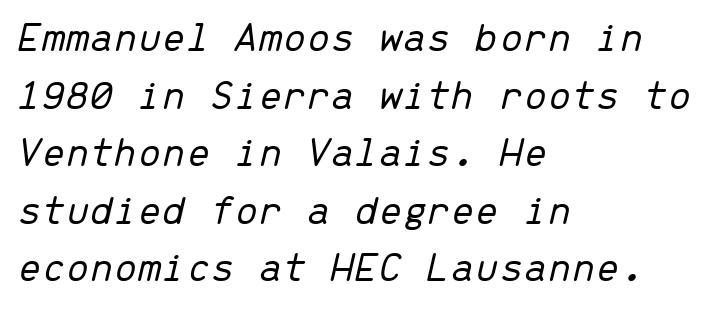
Q: Is the text bold? A: No.
Q: Is the text italic (slanted)? A: Yes, it leans right by about 13 degrees.
Q: Is the text underlined? A: No.
Q: How is the paragraph aligned? A: Left-aligned.
Q: Is the spacing between letters normal or unusually wide? A: Normal.
Q: Is the spacing between lines tight, normal or loose? A: Normal.
Q: Width (condensed, normal, or wide)? A: Normal.
Q: Stroke contrast? A: Low.
Q: x-height? A: Medium.
Q: Monospaced? A: Yes.
